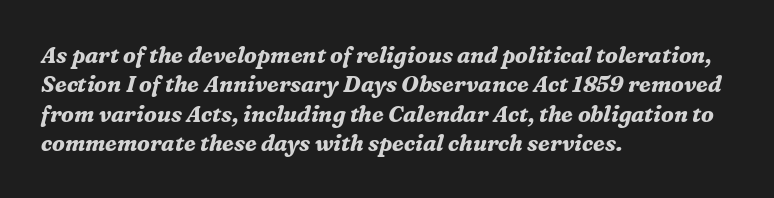
{"italic": "yes", "lean": "right", "slant_degrees": 16, "bold": "yes", "underline": "no", "align": "left", "line_spacing": "normal", "line_spacing_ratio": 1.33, "letter_spacing": "normal", "letter_spacing_em": 0.0, "glyph_px": 22}
